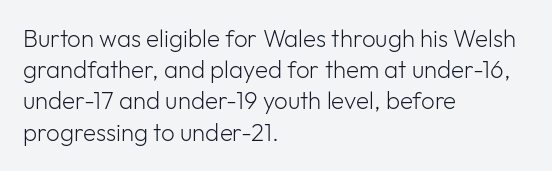
The image shows 24 px text type, upright; set left-aligned, normal line spacing (1.3x), normal letter spacing, not underlined.
